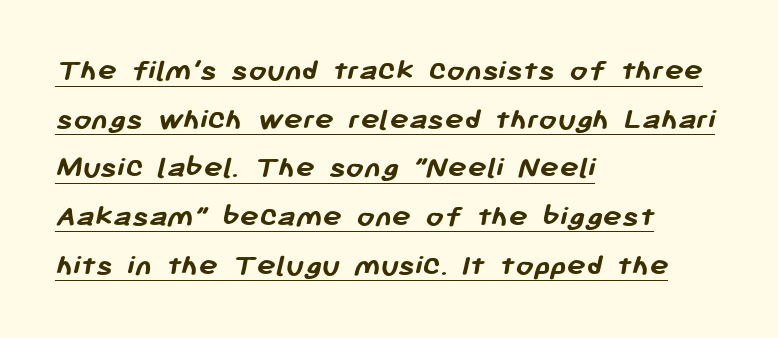
The image shows 32 px semibold sans-serif type; set left-aligned, normal line spacing (1.52x), normal letter spacing, underlined; low stroke contrast and a medium x-height.
